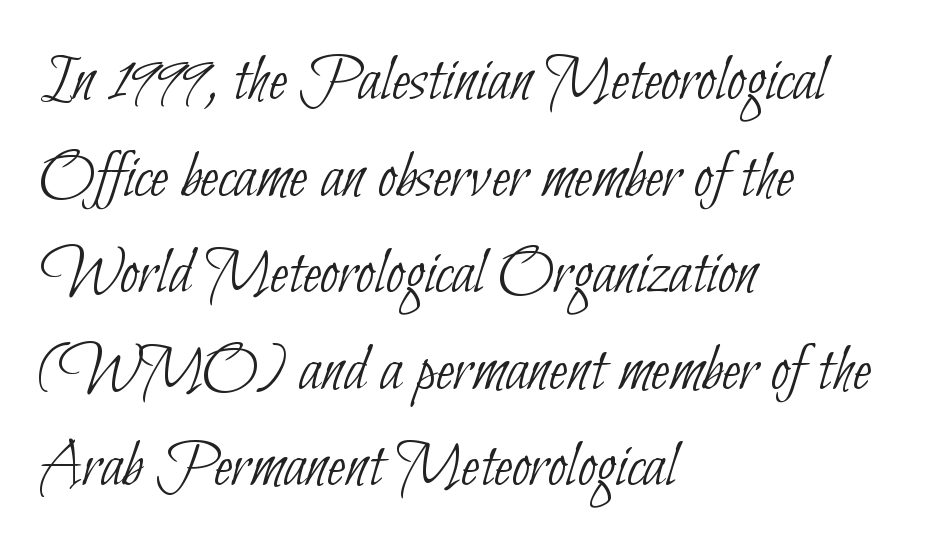
Is there much room between lines? A standard amount, neither cramped nor airy. Horizontally, the lines are justified to the leading edge only. Letters rest on an invisible, unmarked baseline. The font is comparable to plain body text, perhaps lighter. Examine the stroke ends and you'll find no serifs.
